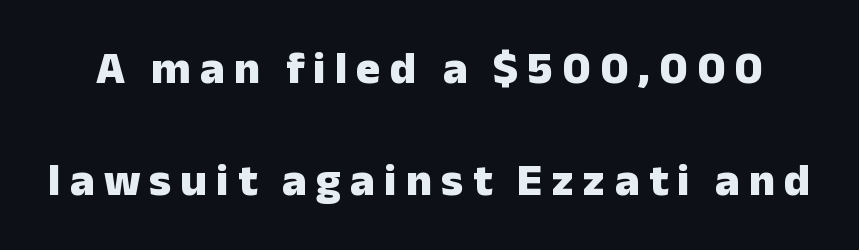
The image shows 46 px heavy sans-serif type, upright; set loose line spacing (2.44x), unusually wide letter spacing (+0.2 em), not underlined; low stroke contrast and a medium x-height.
